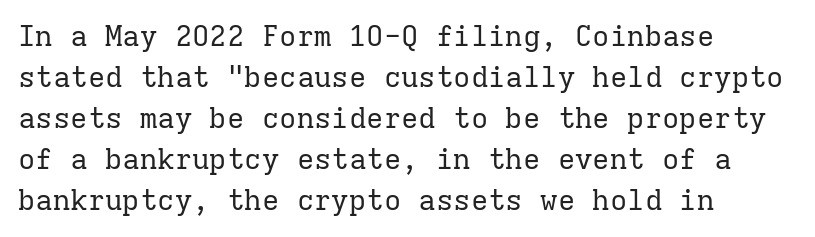
The image shows 29 px regular-weight serif type, upright, monospaced; set left-aligned, normal line spacing (1.41x), normal letter spacing, not underlined; low stroke contrast and a medium x-height.
